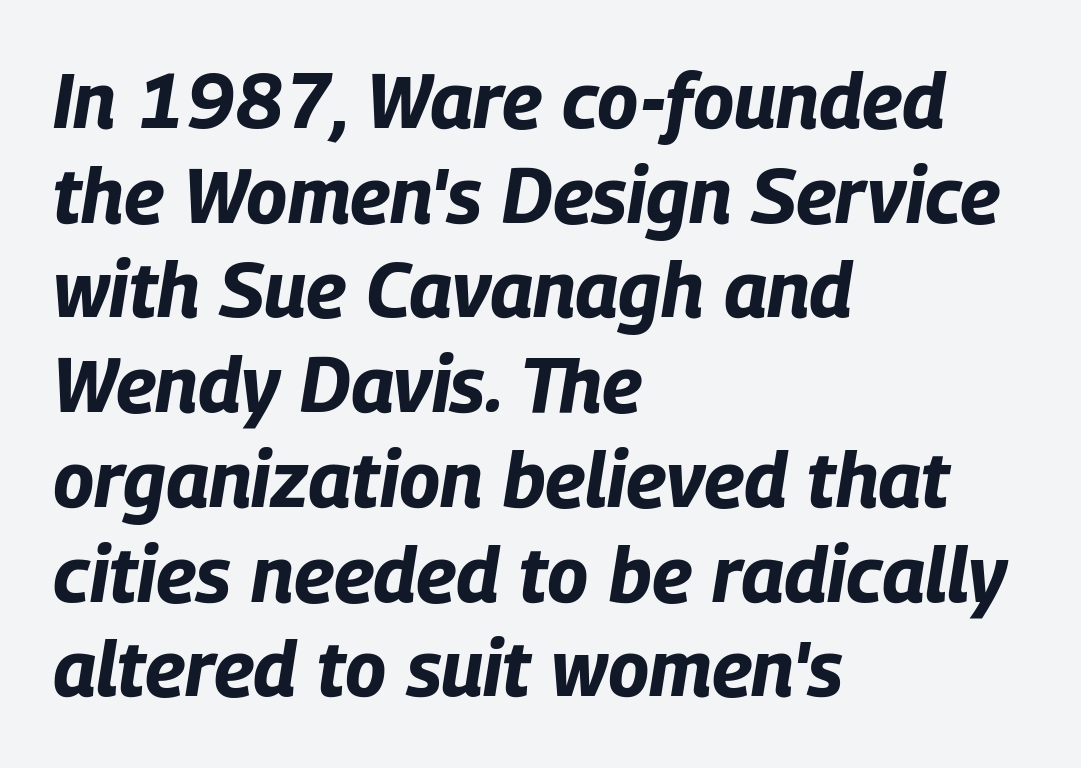
Q: Is the text bold? A: Yes.
Q: Is the text italic (slanted)? A: Yes, it leans right by about 9 degrees.
Q: Is the text underlined? A: No.
Q: How is the paragraph aligned? A: Left-aligned.
Q: Is the spacing between letters normal or unusually wide? A: Normal.
Q: Width (condensed, normal, or wide)? A: Condensed.
Q: Stroke contrast? A: Low.
Q: x-height? A: Large.
Q: Monospaced? A: No.
